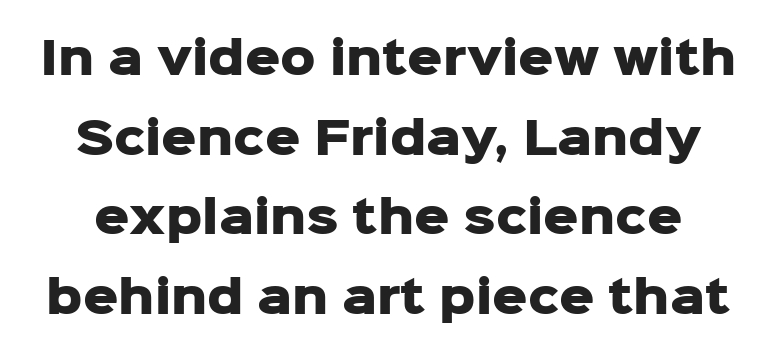
{"serif": "no", "italic": "no", "bold": "yes", "weight": "heavy", "width": "normal", "stroke_contrast": "low", "x_height": "medium", "monospaced": "no", "underline": "no", "line_spacing_ratio": 1.81, "letter_spacing": "normal", "letter_spacing_em": 0.0, "glyph_px": 44}
